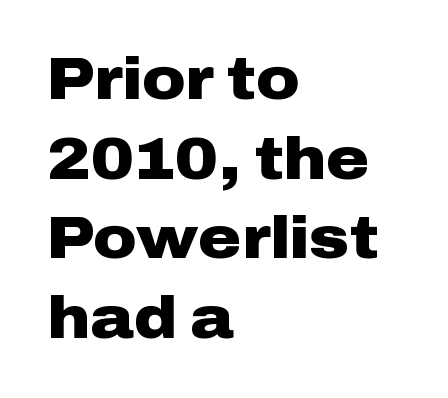
The image shows 59 px heavy, wide sans-serif type, upright; set left-aligned, normal line spacing (1.35x), normal letter spacing, not underlined; low stroke contrast and a medium x-height.
